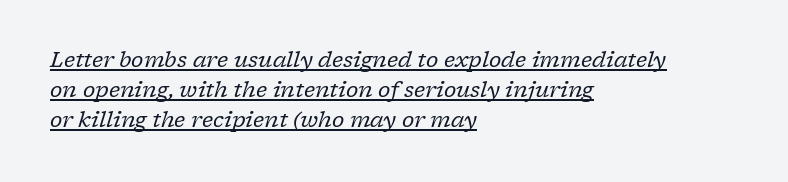
Somebody hit Ctrl+U on this one — the words are underlined. Every character sits at an angle, as italics do. Layout note: lines flush left. Does extra space separate the letters? No, they use regular spacing. Nothing heavy about these letters — not bold at all.
